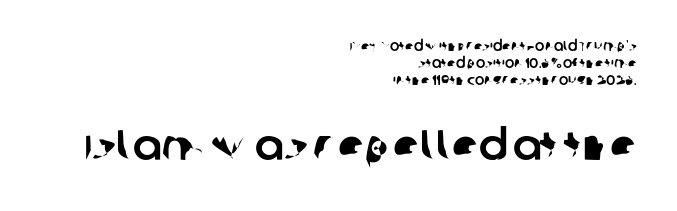
Q: Is the typeface a serif or a sans-serif typeface? A: Sans-serif.
Q: Is the text underlined? A: No.
Q: How is the paragraph aligned? A: Right-aligned.
Q: Is the spacing between letters normal or unusually wide? A: Normal.
Q: Which block of text is set in a larger size, the first (top) or the second (bottom)? A: The second (bottom) one.
Q: Width (condensed, normal, or wide)? A: Normal.
Q: Stroke contrast? A: Low.
Q: x-height? A: Large.
Q: Monospaced? A: No.
